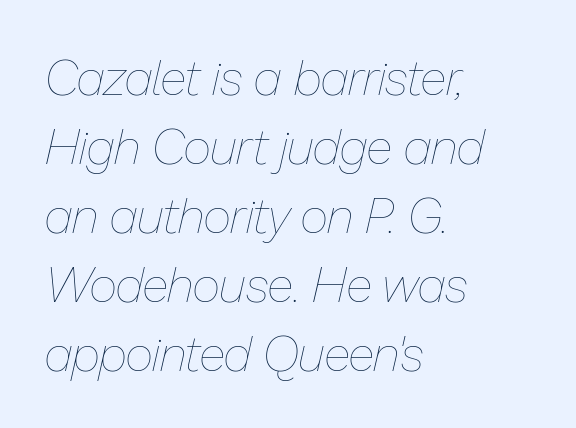
{"italic": "yes", "lean": "right", "slant_degrees": 13, "bold": "no", "weight": "thin", "width": "normal", "stroke_contrast": "low", "x_height": "medium", "monospaced": "no", "underline": "no", "align": "left", "line_spacing": "normal", "line_spacing_ratio": 1.41, "letter_spacing": "normal", "letter_spacing_em": 0.0, "glyph_px": 49}
